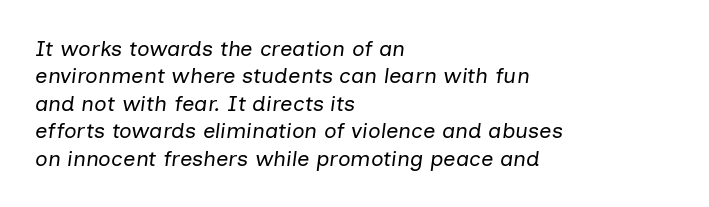
Weight: regular or lighter. Slanted lettering throughout. The baseline area is clear. Reading down the column, the eye jumps a familiar distance to each next line. The passage is arranged the way most books set body copy — flush left.
